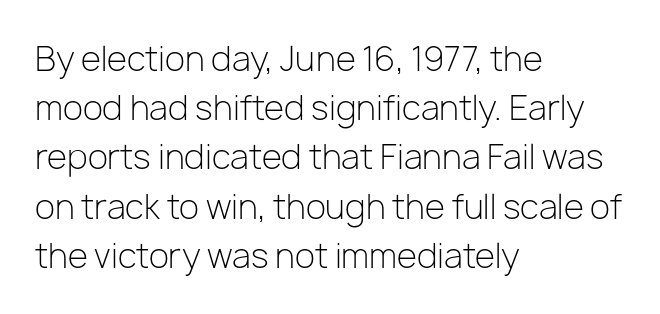
One glance says typical: line gaps are just what's usual. Is this a heavy cut? Hardly; it is regular or lighter. The rendering shows plain stroke endings on the letterforms — a sans-serif design. Does the lettering tilt? It doesn't — this is upright. Letter spacing: default. The space directly below the letters is spotless.
